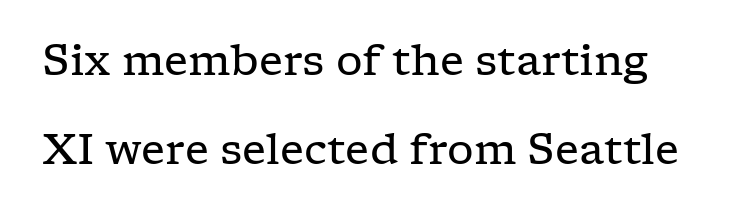
The image shows 42 px regular-weight, wide serif type, upright; set loose line spacing (2.12x), normal letter spacing, not underlined; low stroke contrast and a medium x-height.
